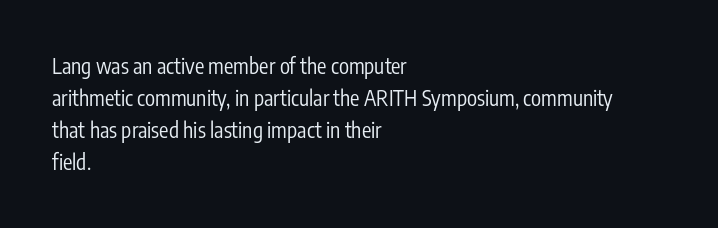
Is the block centered? No — it sits flush against the left margin. Honestly, the row spacing looks completely unremarkable. Check under the words: just untouched page. Ascenders rise straight up at ninety degrees. Nobody touched the tracking dial on this one.
